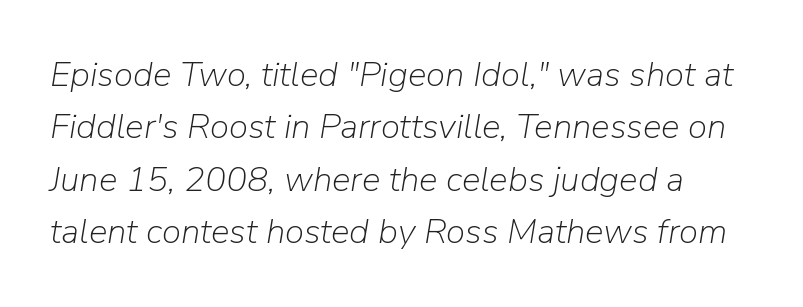
How would I describe the line gaps? Plain and ordinary. Here the glyphs are tracked normally, forming tight word shapes. Spacing verdict: proportional, widths tailored to each character. Italic: yes, the glyphs are oblique.
